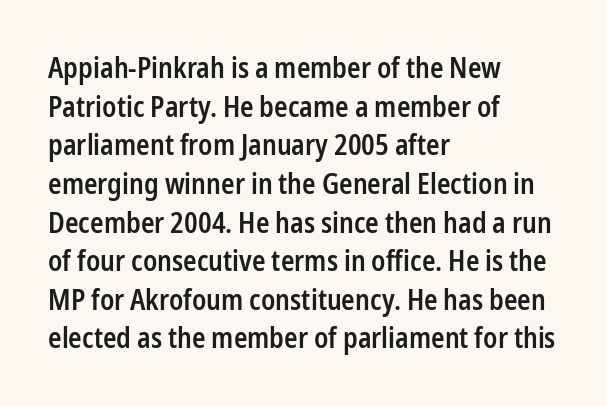
The image shows 28 px semibold, condensed sans-serif type, upright; set left-aligned, normal line spacing (1.38x), normal letter spacing, not underlined; low stroke contrast and a medium x-height.
